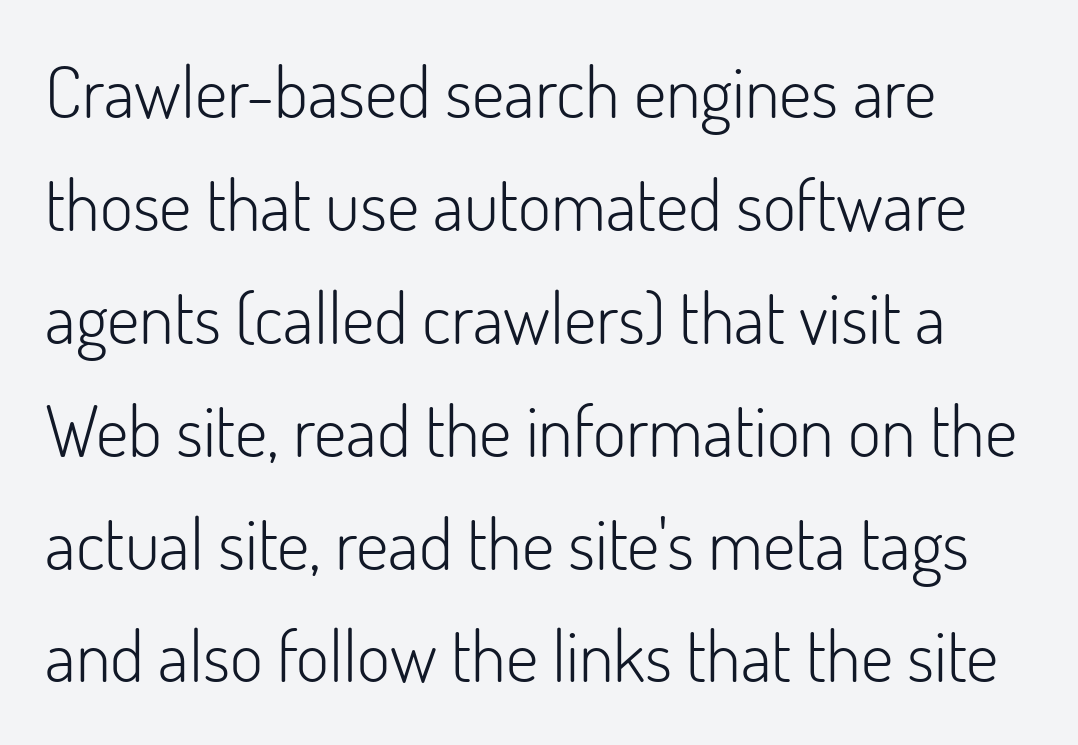
{"serif": "no", "italic": "no", "bold": "no", "weight": "light", "width": "normal", "stroke_contrast": "low", "x_height": "small", "monospaced": "no", "underline": "no", "line_spacing": "normal", "line_spacing_ratio": 1.59, "letter_spacing": "normal", "letter_spacing_em": 0.0, "glyph_px": 71}
